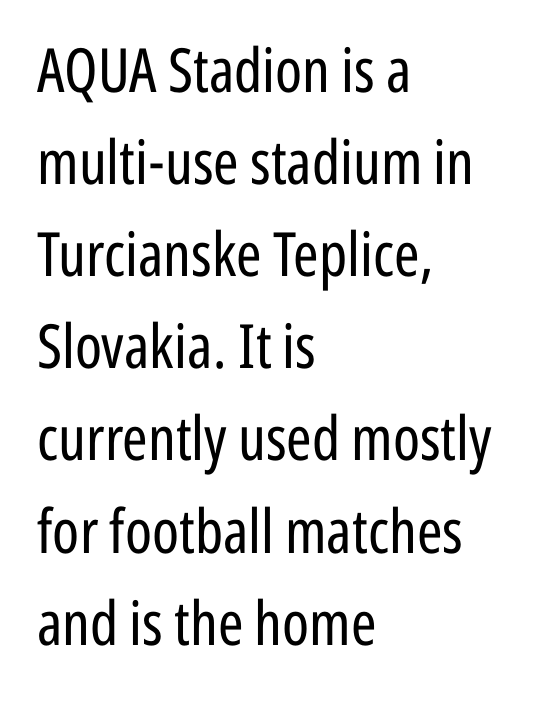
Q: Is the text bold? A: No.
Q: Is the text italic (slanted)? A: No, it is upright.
Q: Is the typeface a serif or a sans-serif typeface? A: Sans-serif.
Q: Is the text underlined? A: No.
Q: How is the paragraph aligned? A: Left-aligned.
Q: Is the spacing between letters normal or unusually wide? A: Normal.
Q: Is the spacing between lines tight, normal or loose? A: Normal.
Q: Width (condensed, normal, or wide)? A: Condensed.
Q: Stroke contrast? A: Low.
Q: x-height? A: Medium.
Q: Monospaced? A: No.
